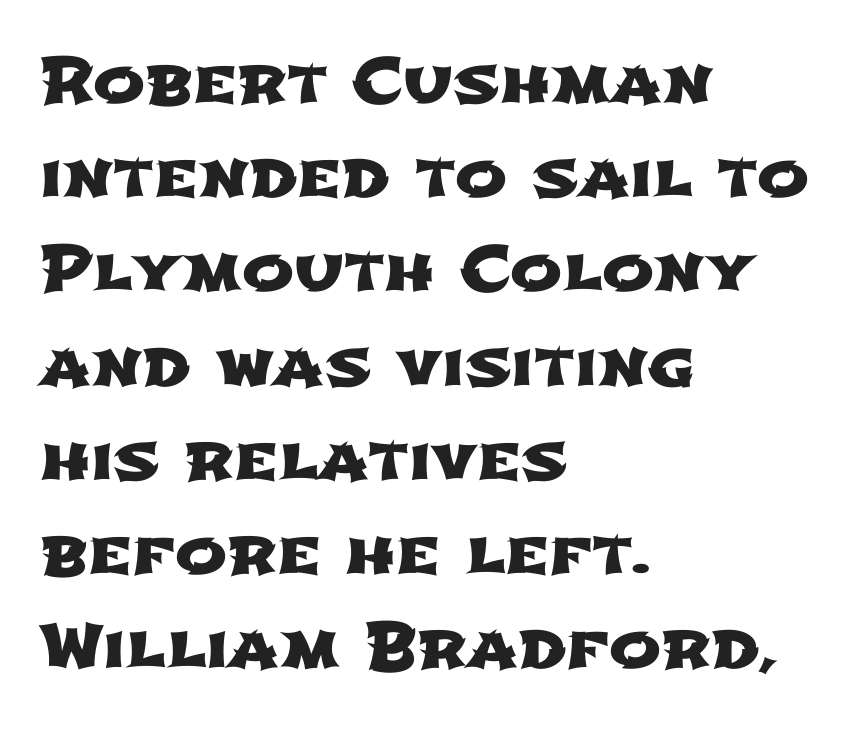
The space between consecutive lines is moderate. Nothing unusual about the tracking: characters are spaced as the font intends. Every row of glyphs begins at an identical x-position on the left. Check where the strokes stop: nothing finishes them off — pure sans. Rule under the text: the space is simply empty. Looks like regular typesetting: each glyph gets only the width it needs.
